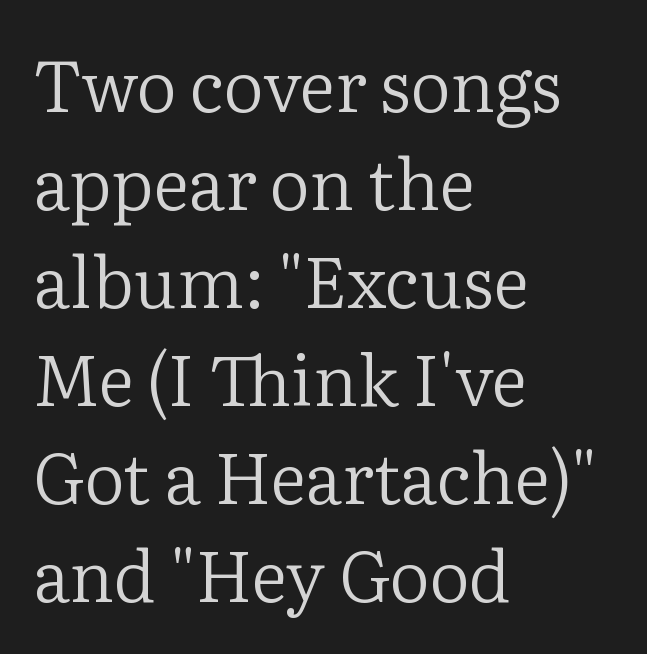
The image shows 70 px regular-weight serif type, upright; set left-aligned, normal line spacing (1.4x), normal letter spacing, not underlined; low stroke contrast and a medium x-height.
